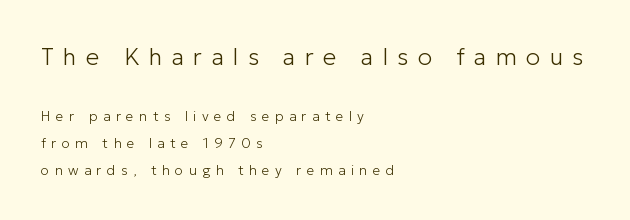
Q: Is the text bold? A: No.
Q: Is the text italic (slanted)? A: No, it is upright.
Q: Is the text underlined? A: No.
Q: How is the paragraph aligned? A: Left-aligned.
Q: Is the spacing between letters normal or unusually wide? A: Unusually wide.
Q: Is the spacing between lines tight, normal or loose? A: Loose.
Q: Which block of text is set in a larger size, the first (top) or the second (bottom)? A: The first (top) one.
